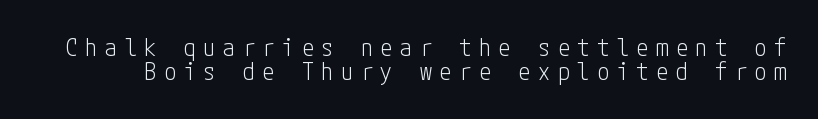
The strokes are not fattened; the text isn't bold. The passage shown stacks its lines with hardly any gap. This is the regular roman posture of the typeface. Underlining? Definitely not there.
